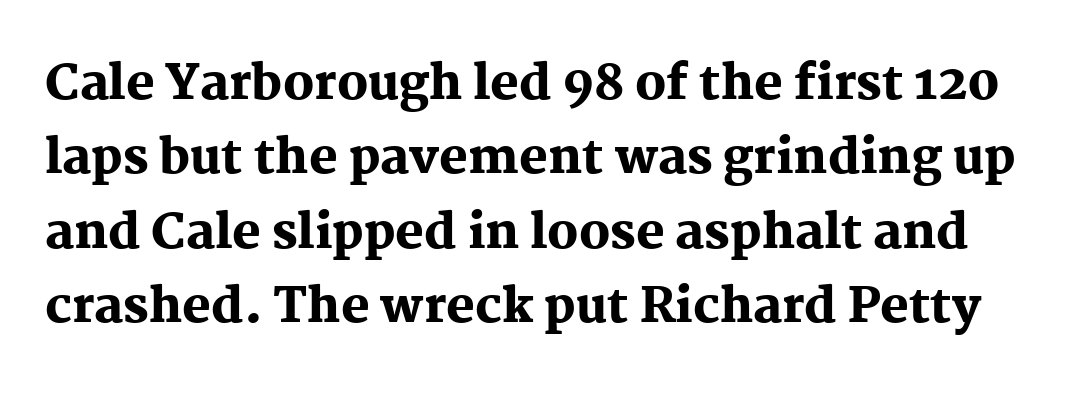
The image shows 48 px heavy serif type, upright; set normal line spacing (1.55x), normal letter spacing, not underlined; medium stroke contrast and a medium x-height.
